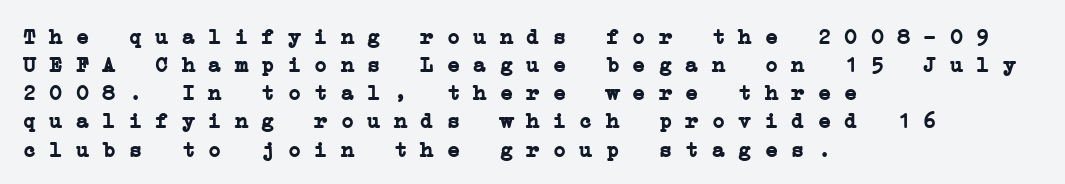
{"bold": "yes", "underline": "no", "align": "left", "line_spacing": "normal", "line_spacing_ratio": 1.28, "letter_spacing": "normal", "letter_spacing_em": 0.0, "glyph_px": 22}
